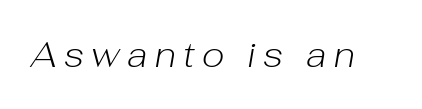
These glyphs show unthickened strokes, regular width or finer. Letter spacing: wide. The area under the type is left untouched. Each letter keeps its own natural width here, so spacing adapts to shape. The axis of the letterforms is tilted away from vertical.
